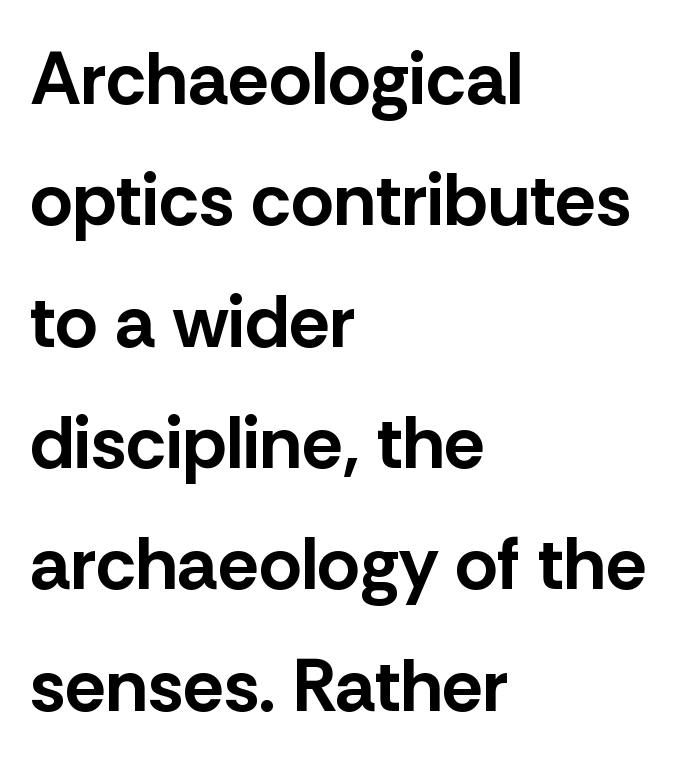
The image shows 74 px bold sans-serif type, upright; set left-aligned, normal line spacing (1.64x), normal letter spacing, not underlined; low stroke contrast and a medium x-height.
